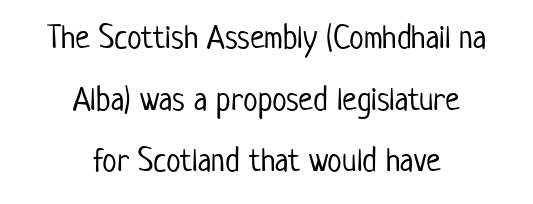
The image shows 33 px light, condensed sans-serif type, upright; set centered, line spacing 1.87x, normal letter spacing, not underlined; low stroke contrast and a medium x-height.
